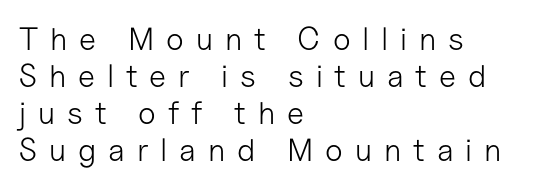
{"serif": "no", "italic": "no", "bold": "no", "weight": "light", "width": "normal", "stroke_contrast": "low", "x_height": "medium", "monospaced": "no", "underline": "no", "align": "left", "line_spacing_ratio": 1.16, "letter_spacing": "wide", "letter_spacing_em": 0.37, "glyph_px": 32}
